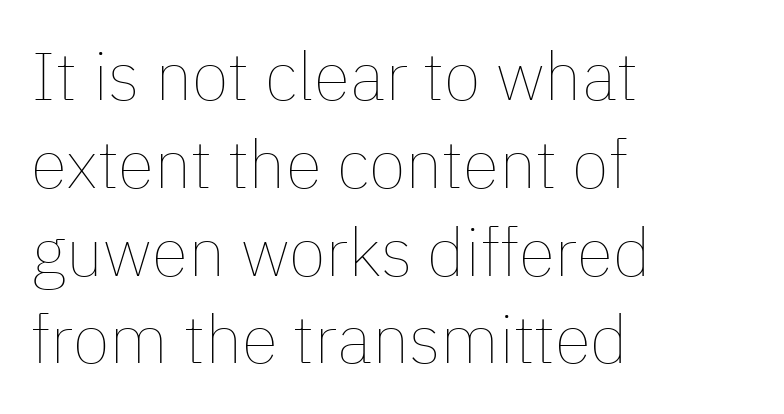
Q: Is the text bold? A: No.
Q: Is the text italic (slanted)? A: No, it is upright.
Q: Is the text underlined? A: No.
Q: How is the paragraph aligned? A: Left-aligned.
Q: Is the spacing between letters normal or unusually wide? A: Normal.
Q: Is the spacing between lines tight, normal or loose? A: Normal.
Q: Width (condensed, normal, or wide)? A: Normal.
Q: Stroke contrast? A: Low.
Q: x-height? A: Medium.
Q: Monospaced? A: No.
